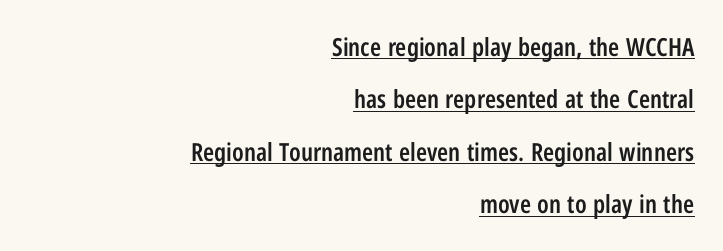
{"italic": "no", "bold": "semi", "underline": "yes", "align": "right", "line_spacing": "loose", "line_spacing_ratio": 2.1, "letter_spacing": "normal", "letter_spacing_em": 0.0, "glyph_px": 25}
